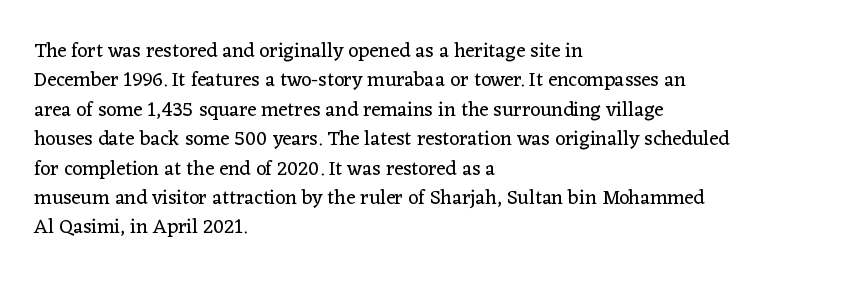
{"italic": "no", "bold": "no", "underline": "no", "align": "left", "line_spacing": "normal", "line_spacing_ratio": 1.47, "letter_spacing": "normal", "letter_spacing_em": 0.0, "glyph_px": 20}
